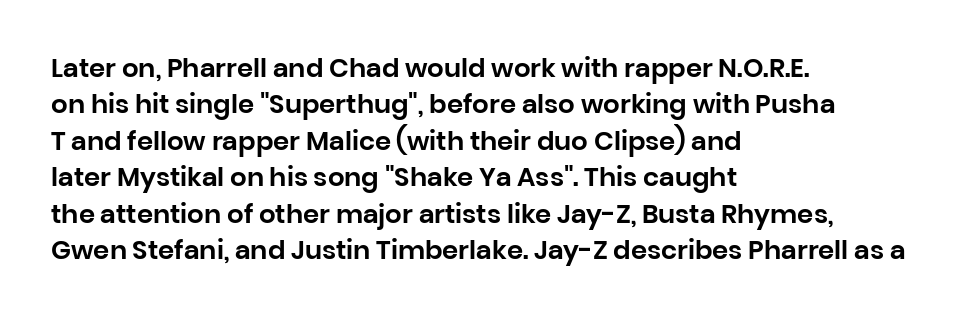
Q: Is the text italic (slanted)? A: No, it is upright.
Q: Is the text underlined? A: No.
Q: How is the paragraph aligned? A: Left-aligned.
Q: Is the spacing between letters normal or unusually wide? A: Normal.
Q: Is the spacing between lines tight, normal or loose? A: Normal.
